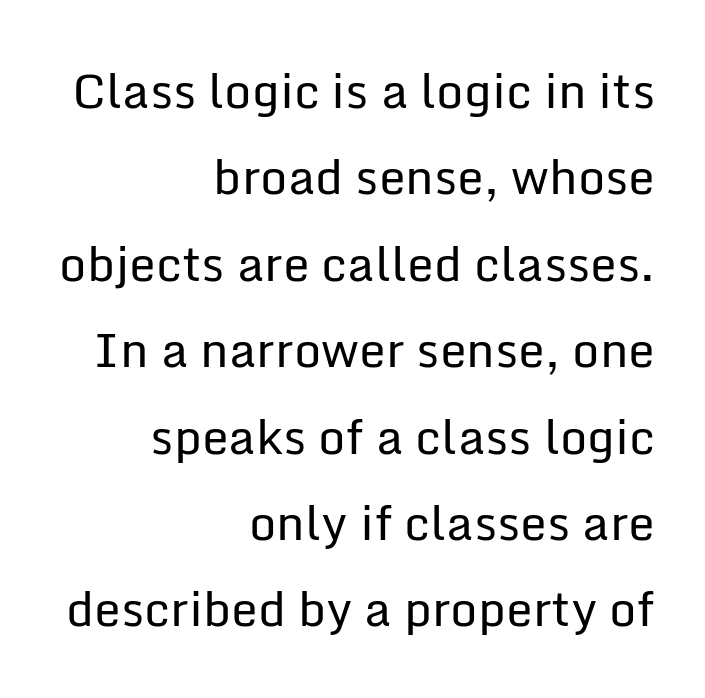
Q: Is the text bold? A: No.
Q: Is the text italic (slanted)? A: No, it is upright.
Q: Is the typeface a serif or a sans-serif typeface? A: Sans-serif.
Q: Is the text underlined? A: No.
Q: How is the paragraph aligned? A: Right-aligned.
Q: Is the spacing between letters normal or unusually wide? A: Normal.
Q: Width (condensed, normal, or wide)? A: Normal.
Q: Stroke contrast? A: Low.
Q: x-height? A: Medium.
Q: Monospaced? A: No.
